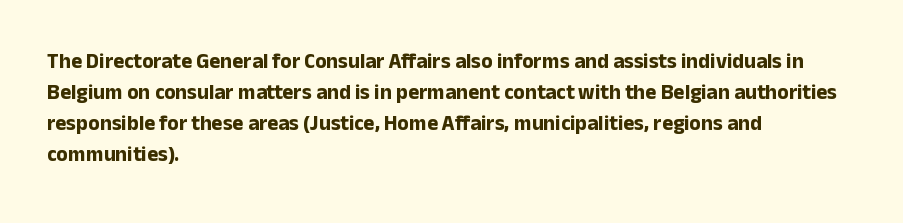
Q: Is the text bold? A: Yes.
Q: Is the text italic (slanted)? A: No, it is upright.
Q: Is the text underlined? A: No.
Q: How is the paragraph aligned? A: Left-aligned.
Q: Is the spacing between letters normal or unusually wide? A: Normal.
Q: Is the spacing between lines tight, normal or loose? A: Normal.
